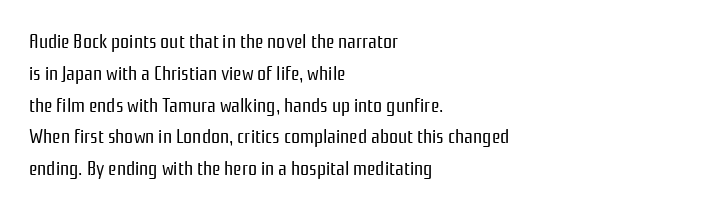
Q: Is the text bold? A: No.
Q: Is the text italic (slanted)? A: No, it is upright.
Q: Is the text underlined? A: No.
Q: How is the paragraph aligned? A: Left-aligned.
Q: Is the spacing between letters normal or unusually wide? A: Normal.
Q: Is the spacing between lines tight, normal or loose? A: Normal.
